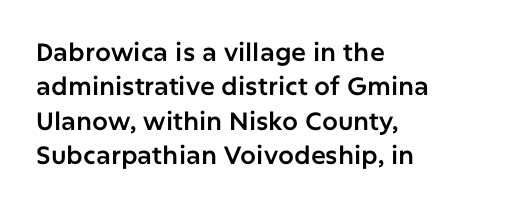
{"italic": "no", "underline": "no", "align": "left", "line_spacing": "normal", "line_spacing_ratio": 1.38, "letter_spacing": "normal", "letter_spacing_em": 0.0, "glyph_px": 25}
